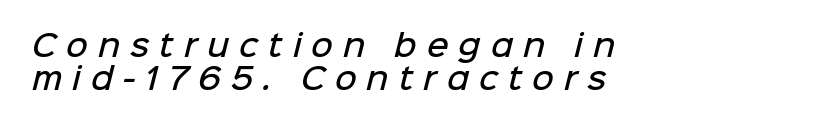
The image shows 30 px semibold sans-serif type; set left-aligned, tight line spacing (1.09x), unusually wide letter spacing (+0.33 em), not underlined; low stroke contrast and a medium x-height.
